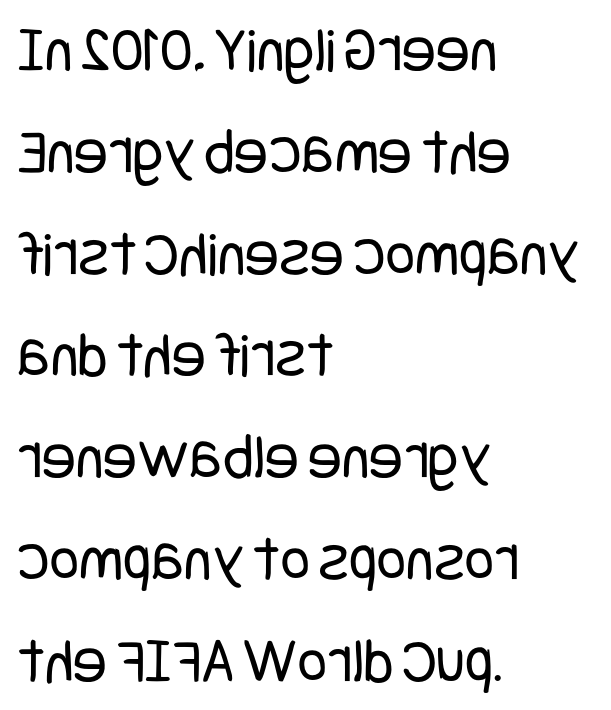
The image shows 64 px regular-weight, condensed sans-serif type, upright; set left-aligned, normal line spacing (1.59x), normal letter spacing, not underlined; low stroke contrast and a large x-height.
